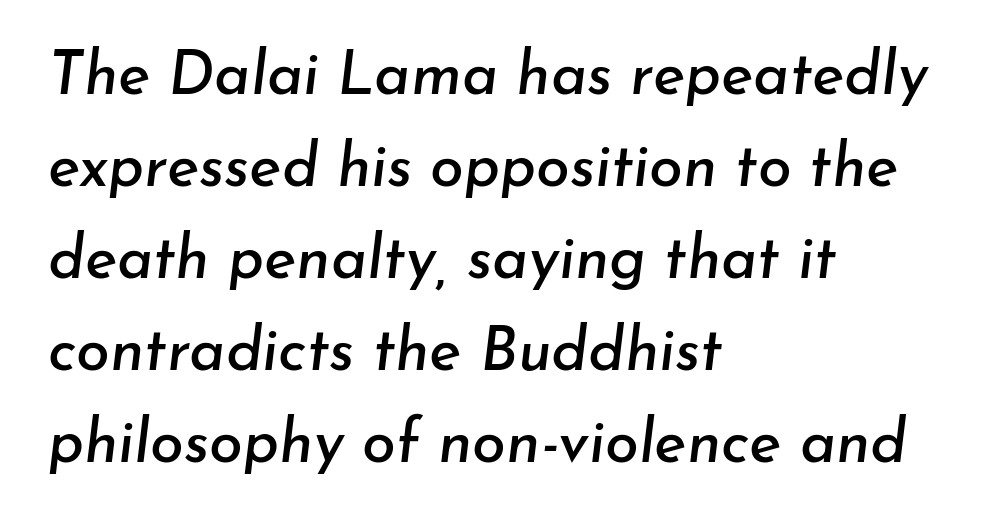
Do the characters align in a grid? No, the font is proportional. Students, note that the glyphs here touch the page at normal intervals. A normal amount of white space separates one row of letters from the next. The glyphs are unaccompanied by any horizontal stroke below them.
